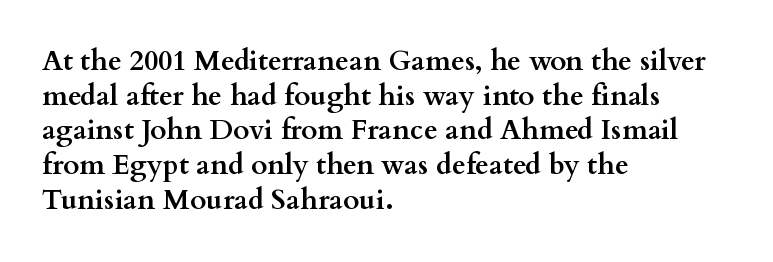
{"serif": "yes", "italic": "no", "bold": "yes", "weight": "semibold", "width": "wide", "stroke_contrast": "medium", "x_height": "small", "monospaced": "no", "underline": "no", "align": "left", "line_spacing_ratio": 1.24, "letter_spacing": "normal", "letter_spacing_em": 0.0, "glyph_px": 28}
